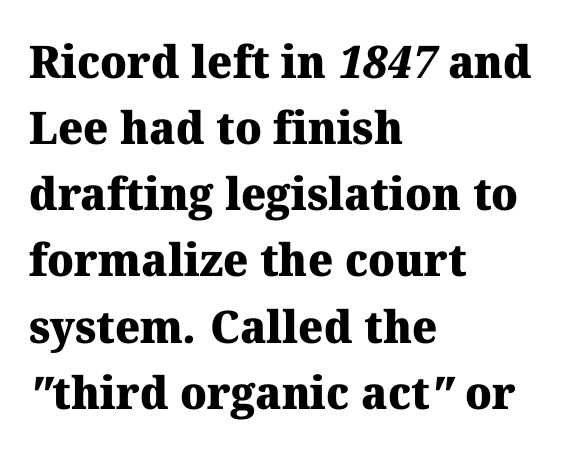
Do the characters align in a grid? No, the font is proportional. Nobody touched the tracking dial on this one. What's the leading like? Ordinary, nothing unusual. This is serif lettering, the kind often seen in printed books.
